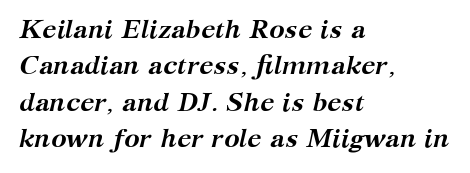
The image shows 26 px bold type, italic (leaning right); set left-aligned, normal line spacing (1.4x), normal letter spacing, not underlined.
